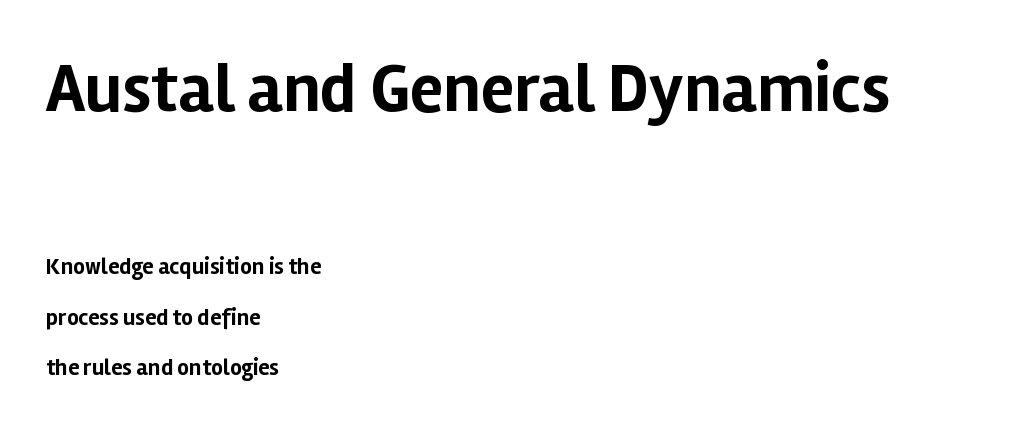
{"serif": "no", "italic": "no", "bold": "yes", "weight": "bold", "width": "normal", "stroke_contrast": "low", "x_height": "medium", "monospaced": "no", "underline": "no", "align": "left", "line_spacing": "loose", "line_spacing_ratio": 2.19, "letter_spacing": "normal", "letter_spacing_em": 0.0, "larger_block": "first", "size_ratio": 3.0, "glyph_px": 69}
